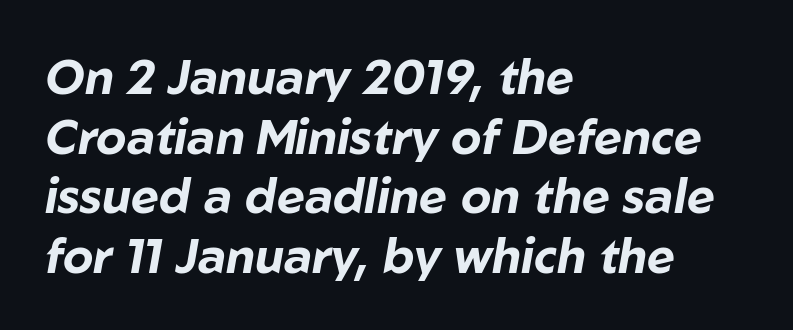
Standard letterfit; no display-style spreading of the glyphs. The face used here has a pronounced slope to its letters. Line beginnings align vertically; line endings do not. No word sits above an underline. Thick stems and heavy bowls — unmistakably bold.
